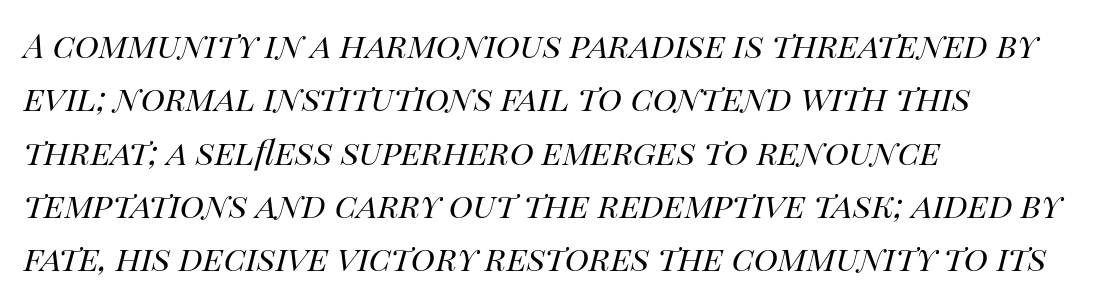
{"italic": "yes", "lean": "right", "slant_degrees": 14, "bold": "no", "weight": "regular", "width": "normal", "stroke_contrast": "high", "x_height": "large", "monospaced": "no", "underline": "no", "align": "left", "line_spacing": "normal", "line_spacing_ratio": 1.3, "letter_spacing": "normal", "letter_spacing_em": 0.0, "glyph_px": 41}
